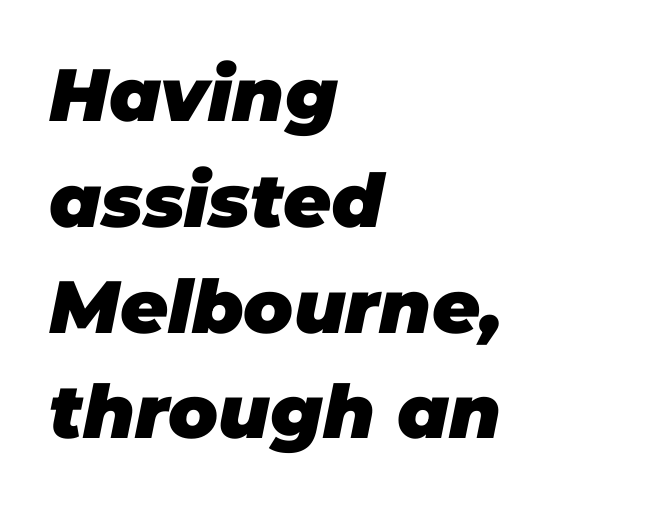
{"italic": "yes", "lean": "right", "slant_degrees": 11, "bold": "yes", "weight": "heavy", "width": "normal", "stroke_contrast": "low", "x_height": "large", "monospaced": "no", "underline": "no", "align": "left", "line_spacing": "normal", "line_spacing_ratio": 1.43, "letter_spacing": "normal", "letter_spacing_em": 0.0, "glyph_px": 74}
